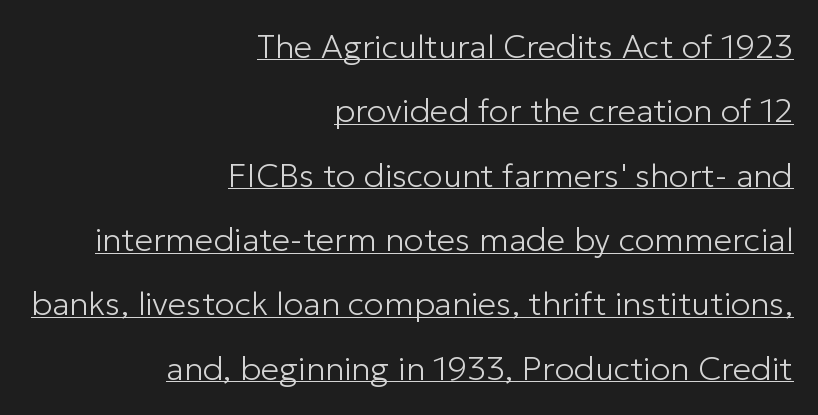
Look at the bottom of the vertical strokes: they stop flat, with no serifs. The rendering uses natural spacing where letterforms have individual widths. No extra ink here — the face is not bold. The rendering keeps characters at their native spacing. If you drew a ruler down the right edge, every line would touch it. Vertically, the passage feels expansive, rows floating well apart.
